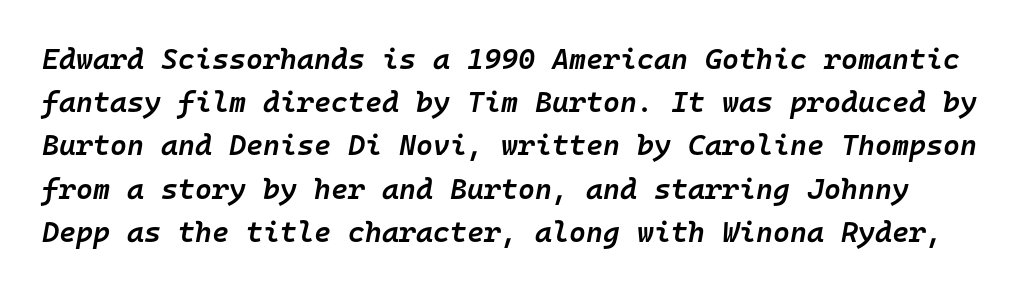
The image shows 29 px semibold type, italic (leaning right), monospaced; set normal line spacing (1.49x), normal letter spacing, not underlined; low stroke contrast and a medium x-height.
